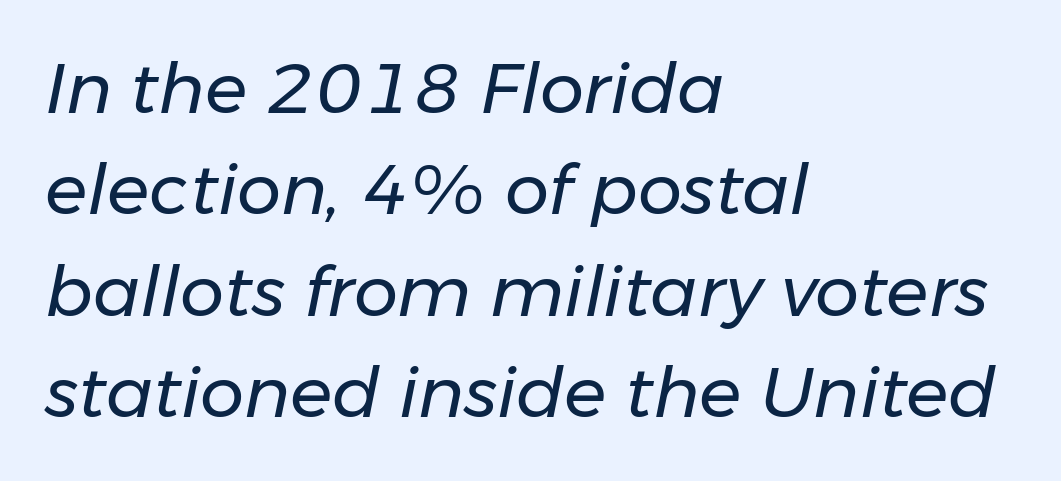
{"italic": "yes", "lean": "right", "slant_degrees": 11, "bold": "no", "weight": "regular", "width": "normal", "stroke_contrast": "low", "x_height": "medium", "monospaced": "no", "underline": "no", "align": "left", "line_spacing": "normal", "line_spacing_ratio": 1.45, "letter_spacing": "normal", "letter_spacing_em": 0.0, "glyph_px": 70}
